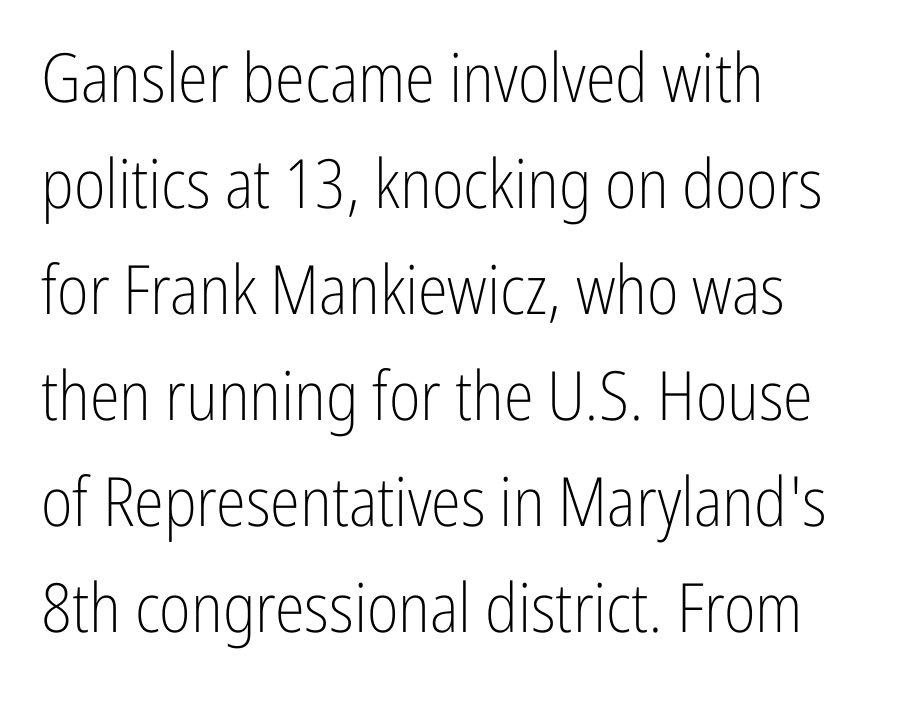
Is the letter spacing exaggerated? No — it looks like the ordinary default. Each row of text sits above clean, open space. No feet cap the strokes, marking this as sans-serif type. Every stem runs plumb, perpendicular to the baseline. The designer left line spacing at the default. Horizontally, the lines are justified to the leading edge only.
